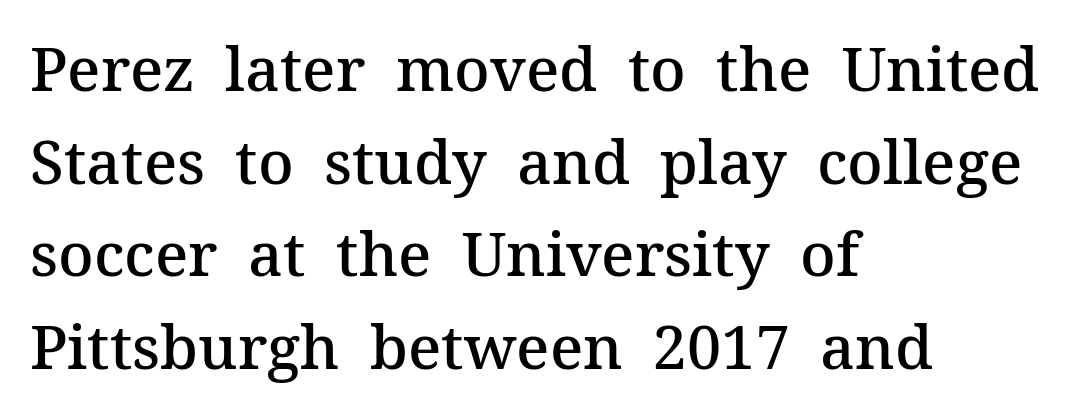
Line spacing here is normal. Tall strokes in this sample are plumb rather than angled. A clean baseline with only descenders dipping below it. Each letter keeps its own natural width here, so spacing adapts to shape. Each line starts at the same left margin while the right side varies. Glyph-to-glyph distance matches everyday printed text.
